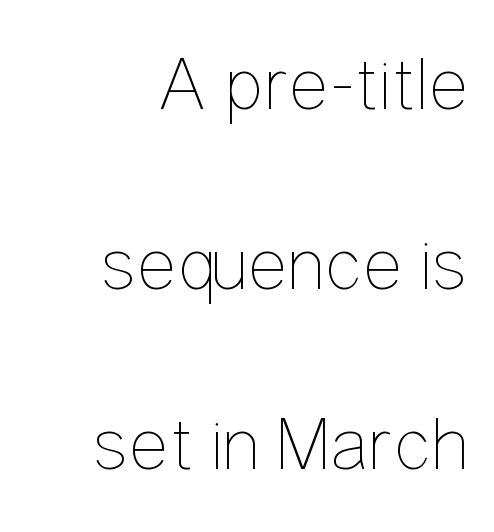
Q: Is the text bold? A: No.
Q: Is the text italic (slanted)? A: No, it is upright.
Q: Is the text underlined? A: No.
Q: How is the paragraph aligned? A: Right-aligned.
Q: Is the spacing between letters normal or unusually wide? A: Normal.
Q: Is the spacing between lines tight, normal or loose? A: Loose.
Q: Width (condensed, normal, or wide)? A: Condensed.
Q: Stroke contrast? A: Low.
Q: x-height? A: Medium.
Q: Monospaced? A: No.
